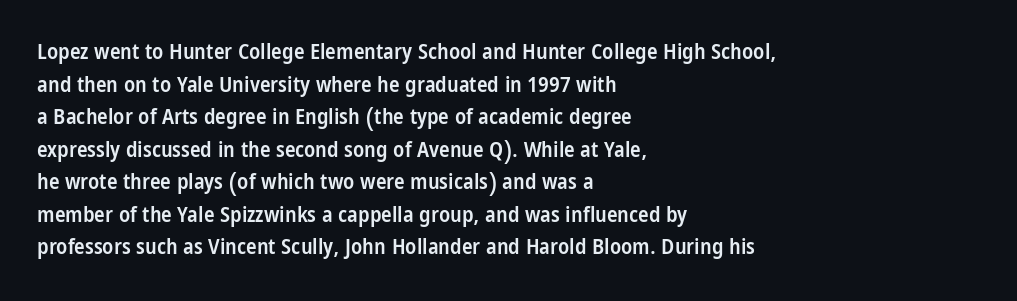
Q: Is the text bold? A: Semi-bold.
Q: Is the text italic (slanted)? A: No, it is upright.
Q: Is the text underlined? A: No.
Q: How is the paragraph aligned? A: Left-aligned.
Q: Is the spacing between letters normal or unusually wide? A: Normal.
Q: Is the spacing between lines tight, normal or loose? A: Normal.
